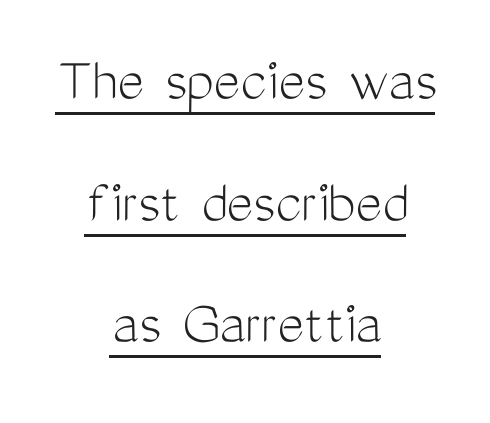
Q: Is the text bold? A: No.
Q: Is the text italic (slanted)? A: No, it is upright.
Q: Is the typeface a serif or a sans-serif typeface? A: Sans-serif.
Q: Is the text underlined? A: Yes.
Q: How is the paragraph aligned? A: Centered.
Q: Is the spacing between letters normal or unusually wide? A: Normal.
Q: Is the spacing between lines tight, normal or loose? A: Loose.
Q: Width (condensed, normal, or wide)? A: Condensed.
Q: Stroke contrast? A: Medium.
Q: x-height? A: Medium.
Q: Monospaced? A: No.
